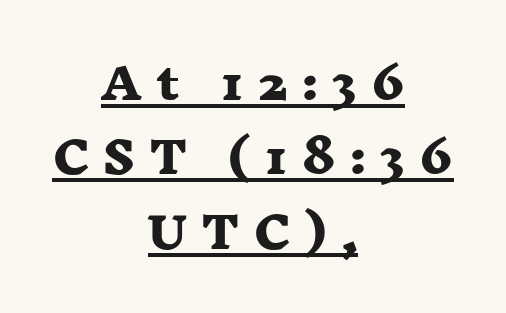
The tracking jumps out immediately: characters are airy and widely separated. Think of a printed novel: that variable character pitch is what you see here. To sum up the face: it has serifs. Where is the straight margin? There isn't one; the lines are centered. Honestly, the underline is the first thing you notice here.
